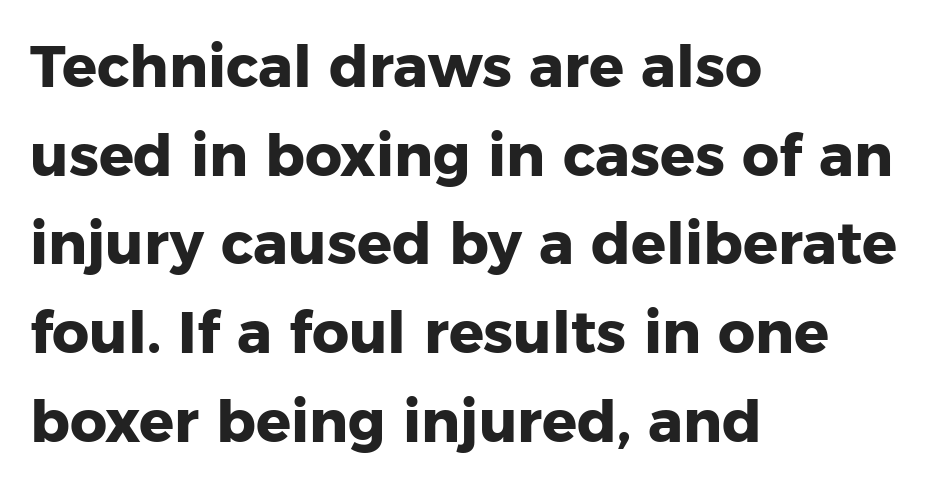
The image shows 58 px heavy sans-serif type, upright; set left-aligned, normal line spacing (1.53x), normal letter spacing, not underlined; low stroke contrast and a medium x-height.
